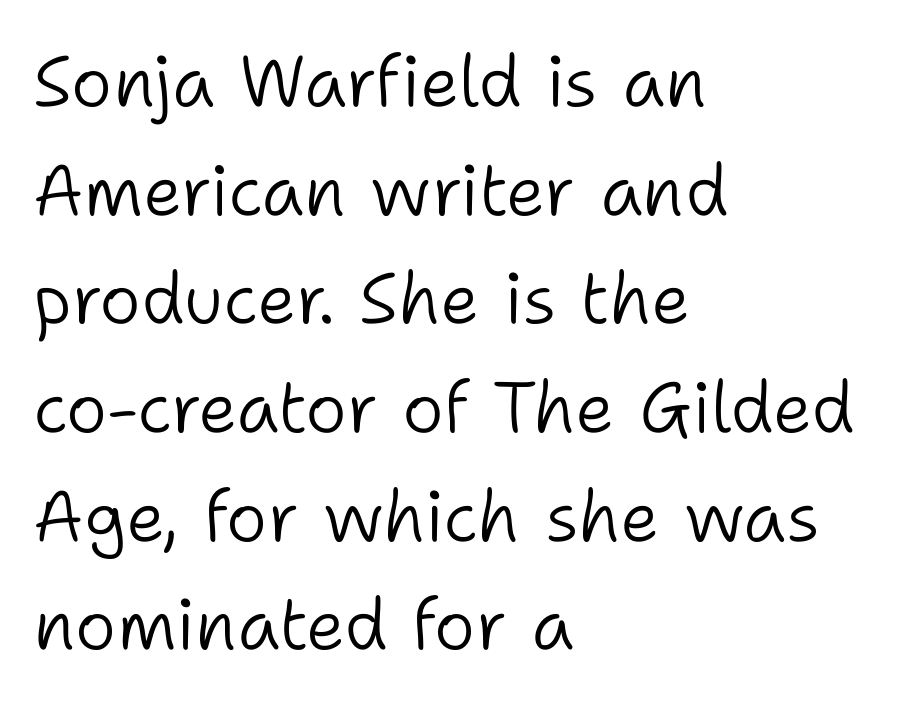
Q: Is the text bold? A: No.
Q: Is the text italic (slanted)? A: No, it is upright.
Q: Is the typeface a serif or a sans-serif typeface? A: Sans-serif.
Q: Is the text underlined? A: No.
Q: How is the paragraph aligned? A: Left-aligned.
Q: Is the spacing between letters normal or unusually wide? A: Normal.
Q: Is the spacing between lines tight, normal or loose? A: Normal.
Q: Width (condensed, normal, or wide)? A: Normal.
Q: Stroke contrast? A: Low.
Q: x-height? A: Medium.
Q: Monospaced? A: No.
